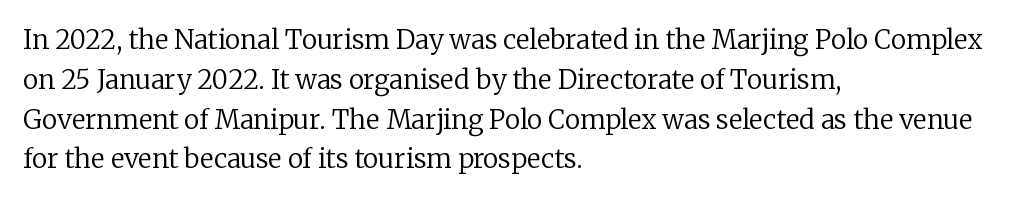
{"italic": "no", "bold": "no", "underline": "no", "align": "left", "line_spacing": "normal", "line_spacing_ratio": 1.53, "letter_spacing": "normal", "letter_spacing_em": 0.0, "glyph_px": 26}
